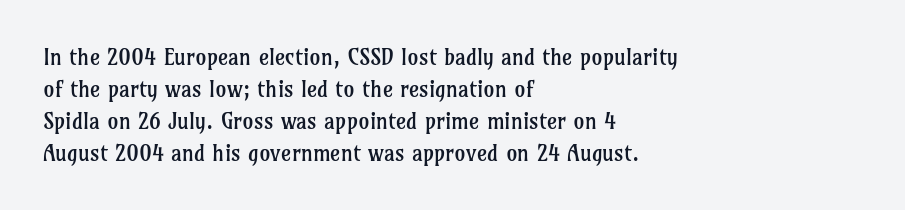
This sample uses an upright cut, with every glyph sitting square on the baseline. Check the space under the baseline: it is left empty. These lines are set flush left with a ragged right edge. Weight: not bold — regular or lighter.
